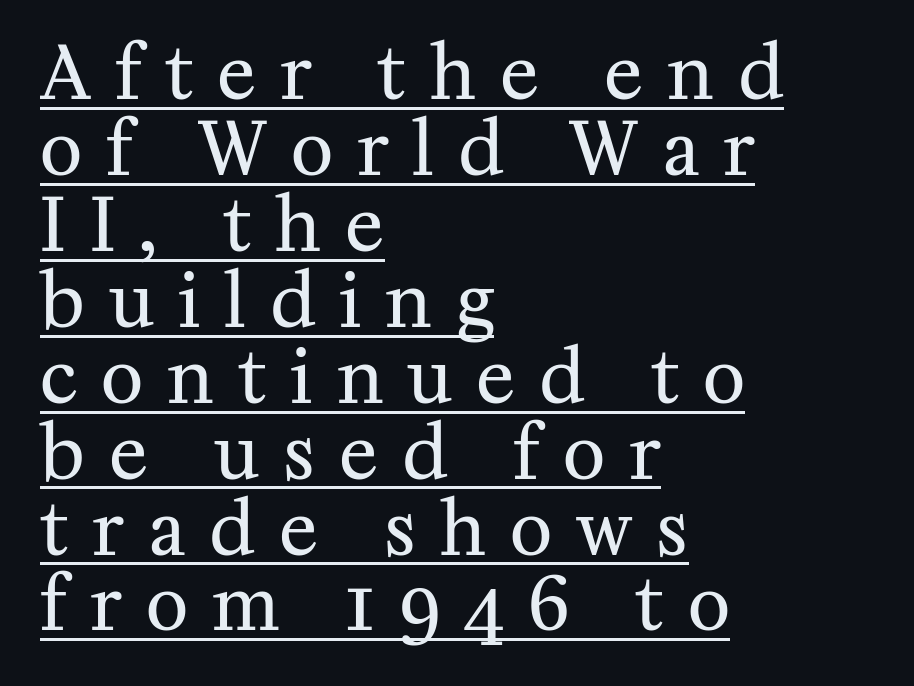
Observe the wide spacing: letters keep a clear distance from each other. Is this a heavy cut? Hardly; it is regular or lighter. Is this a fixed-width face? No — the glyphs have proportional, varying widths. Are there feet on the stems? There are — it's a serif. Tightly led — the rows are bunched.
